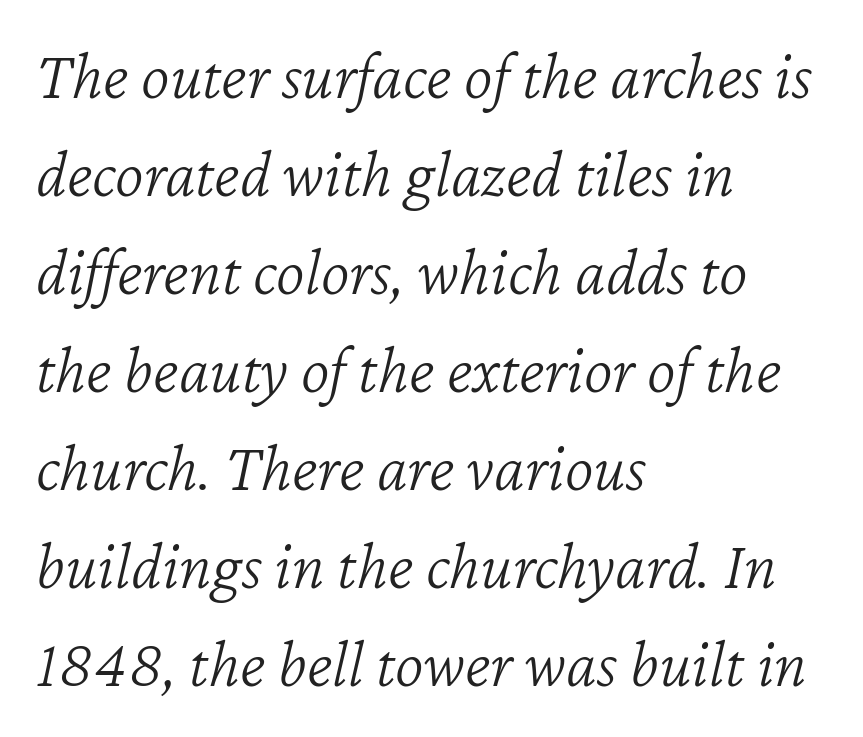
{"italic": "yes", "lean": "right", "slant_degrees": 12, "bold": "no", "weight": "light", "width": "normal", "stroke_contrast": "low", "x_height": "medium", "monospaced": "no", "underline": "no", "align": "left", "line_spacing": "normal", "line_spacing_ratio": 1.42, "letter_spacing": "normal", "letter_spacing_em": 0.0, "glyph_px": 69}
